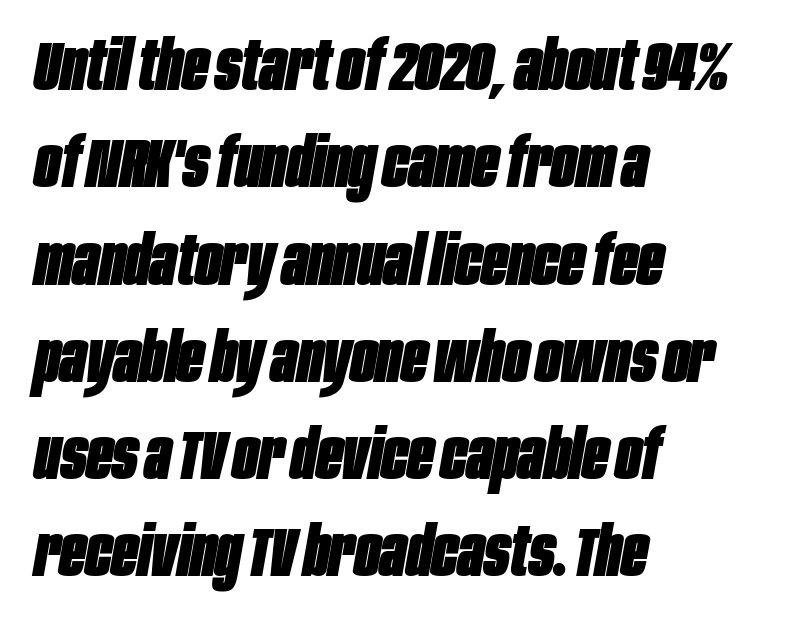
{"italic": "yes", "lean": "right", "slant_degrees": 10, "bold": "yes", "weight": "heavy", "width": "condensed", "stroke_contrast": "low", "x_height": "large", "monospaced": "no", "underline": "no", "align": "left", "line_spacing": "normal", "line_spacing_ratio": 1.41, "letter_spacing": "normal", "letter_spacing_em": 0.0, "glyph_px": 69}
